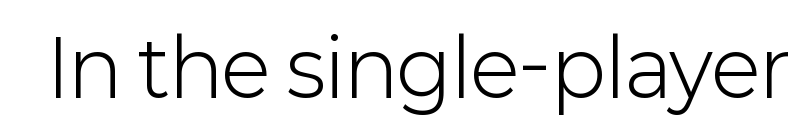
Q: Is the text bold? A: No.
Q: Is the text italic (slanted)? A: No, it is upright.
Q: Is the typeface a serif or a sans-serif typeface? A: Sans-serif.
Q: Is the text underlined? A: No.
Q: Is the spacing between letters normal or unusually wide? A: Normal.
Q: Width (condensed, normal, or wide)? A: Normal.
Q: Stroke contrast? A: Low.
Q: x-height? A: Medium.
Q: Monospaced? A: No.
